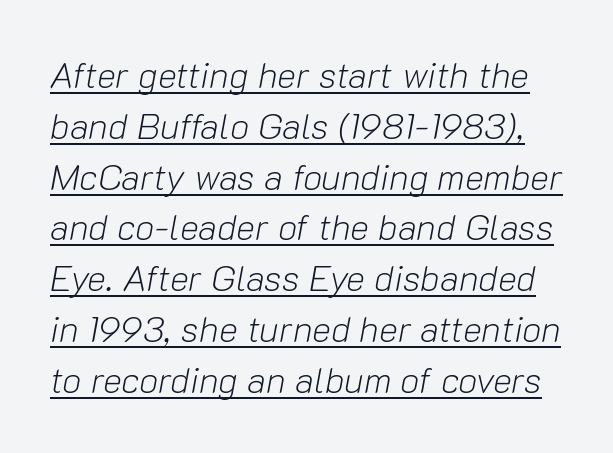
{"italic": "yes", "lean": "right", "slant_degrees": 10, "bold": "no", "weight": "light", "width": "normal", "stroke_contrast": "low", "x_height": "medium", "monospaced": "no", "underline": "yes", "line_spacing": "normal", "line_spacing_ratio": 1.41, "letter_spacing": "normal", "letter_spacing_em": 0.0, "glyph_px": 36}
